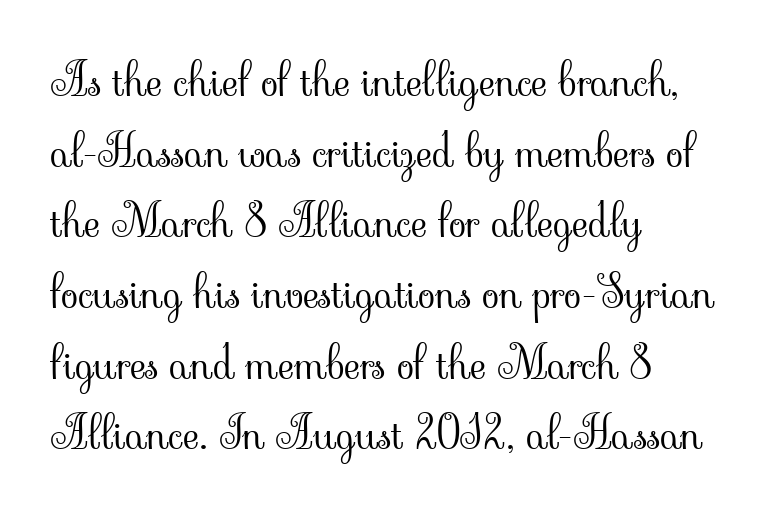
Stems and bowls with no extra thickness — not bold. The line-height multiplier appears to be the usual default. Serifs: yes, visible at the terminals of the letterforms. Each line starts at the same left margin while the right side varies. Upright lettering throughout. The passage shown has conventional tracking throughout.
